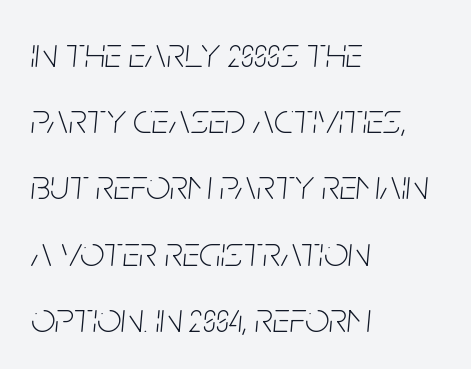
Q: Is the text bold? A: No.
Q: Is the text italic (slanted)? A: Yes, it leans right by about 5 degrees.
Q: Is the text underlined? A: No.
Q: How is the paragraph aligned? A: Left-aligned.
Q: Is the spacing between letters normal or unusually wide? A: Normal.
Q: Is the spacing between lines tight, normal or loose? A: Normal.
Q: Width (condensed, normal, or wide)? A: Condensed.
Q: Stroke contrast? A: Low.
Q: x-height? A: Large.
Q: Monospaced? A: No.
